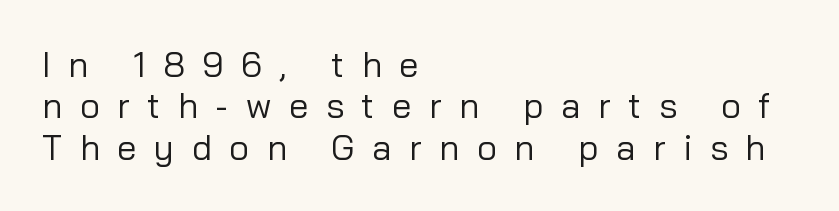
{"serif": "no", "italic": "no", "bold": "no", "weight": "regular", "width": "normal", "stroke_contrast": "low", "x_height": "medium", "monospaced": "no", "underline": "no", "align": "left", "line_spacing_ratio": 1.18, "letter_spacing": "wide", "letter_spacing_em": 0.5, "glyph_px": 35}
